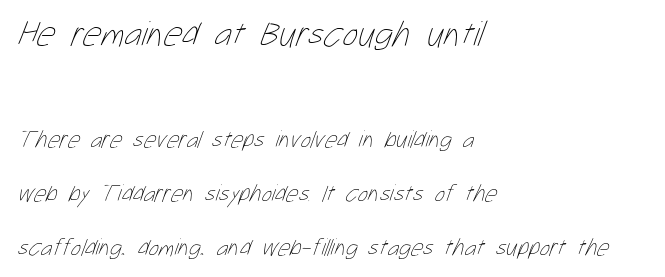
{"bold": "no", "weight": "thin", "width": "condensed", "stroke_contrast": "low", "x_height": "medium", "monospaced": "no", "underline": "no", "align": "left", "line_spacing": "loose", "line_spacing_ratio": 2.27, "letter_spacing": "normal", "letter_spacing_em": 0.0, "larger_block": "first", "size_ratio": 1.5, "glyph_px": 36}
